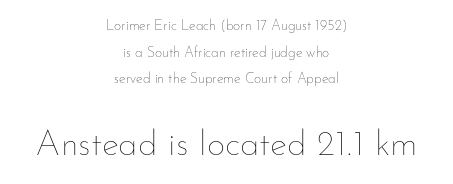
Q: Is the text bold? A: No.
Q: Is the text italic (slanted)? A: No, it is upright.
Q: Is the text underlined? A: No.
Q: How is the paragraph aligned? A: Centered.
Q: Is the spacing between letters normal or unusually wide? A: Normal.
Q: Is the spacing between lines tight, normal or loose? A: Loose.
Q: Which block of text is set in a larger size, the first (top) or the second (bottom)? A: The second (bottom) one.
Q: Width (condensed, normal, or wide)? A: Normal.
Q: Stroke contrast? A: Low.
Q: x-height? A: Small.
Q: Monospaced? A: No.
